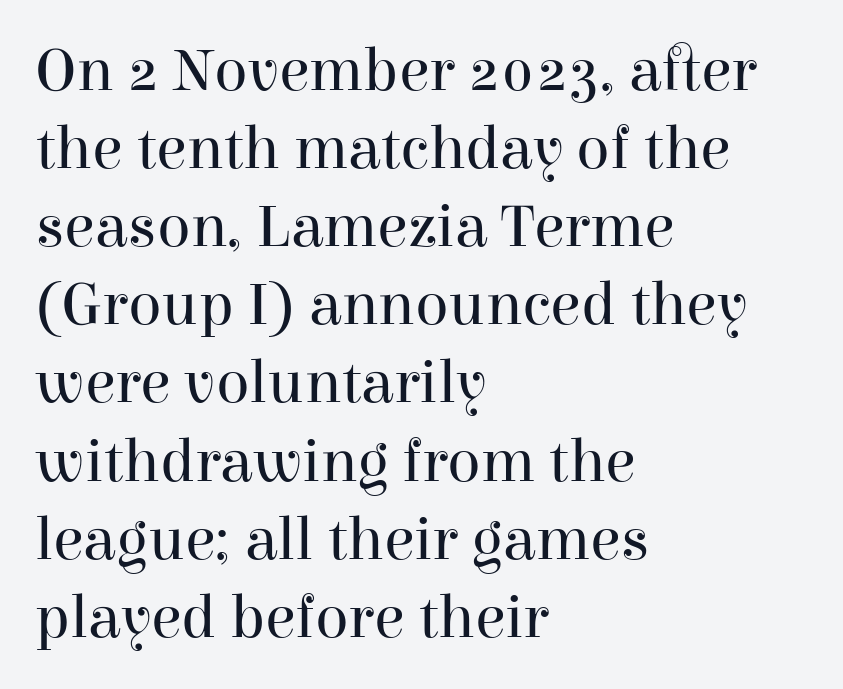
Vertical strokes here are truly vertical. Summary of weight: not heavy and not bold. Regarding leading, the lines here are spaced in the standard way. Teacher's note: observe the even left margin — that is flush-left alignment. Varying glyph widths throughout — classic text-font behaviour. Nobody touched the tracking dial on this one.
